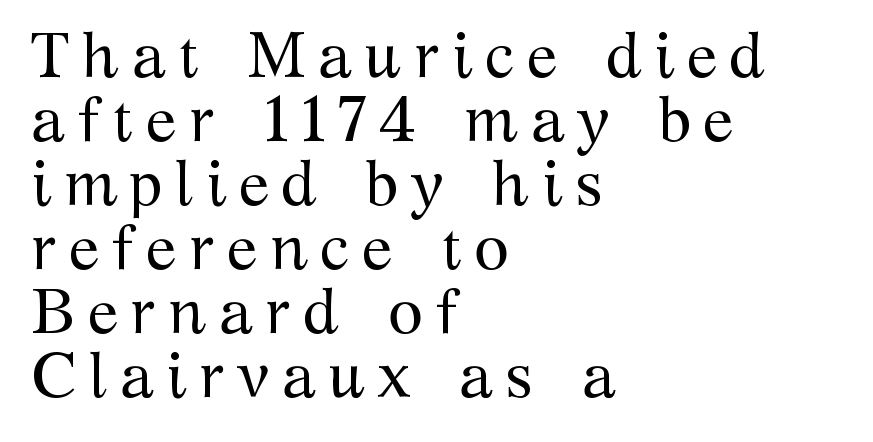
{"serif": "yes", "italic": "no", "bold": "no", "weight": "regular", "width": "normal", "stroke_contrast": "medium", "x_height": "medium", "monospaced": "no", "underline": "no", "align": "left", "line_spacing": "tight", "line_spacing_ratio": 1.0, "glyph_px": 64}
